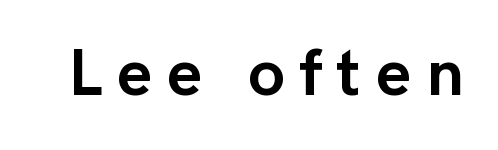
This sample has the flowing, uneven cadence of proportional lettering. Typesetter's note: full bold, strokes at maximum text heaviness. Caption: expanded tracking, letters set apart. This sample uses an upright cut, with every glyph sitting square on the baseline. Descender tails drop into unmarked territory. Type style note: lacks serifs.
